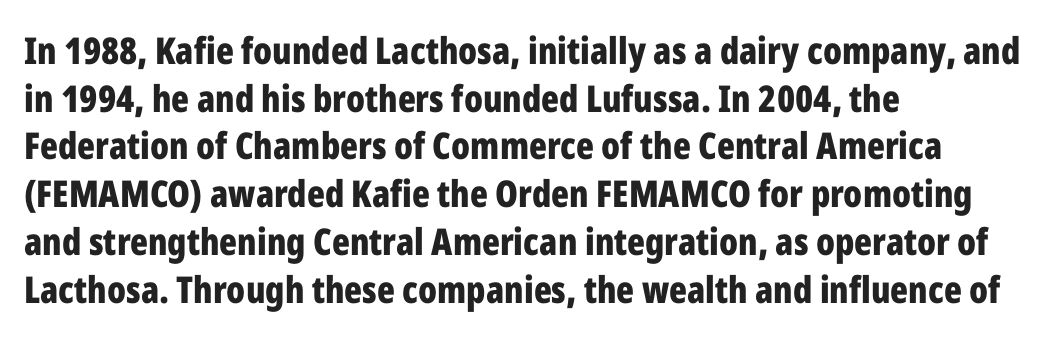
{"serif": "no", "italic": "no", "bold": "yes", "weight": "bold", "width": "condensed", "stroke_contrast": "low", "x_height": "medium", "monospaced": "no", "underline": "no", "align": "left", "line_spacing": "normal", "line_spacing_ratio": 1.29, "letter_spacing": "normal", "letter_spacing_em": 0.0, "glyph_px": 37}
